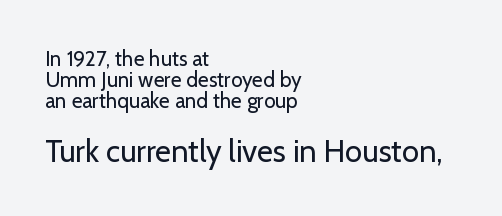
Grotesque or geometric, the face here clearly has no serifs. Rendered with straight, roman letterforms. The vertical gap from one line to the next is small. Compare the two chunks: the lower has the greater cap height. The ragged edge is on the right, which tells us the setting is flush left.
